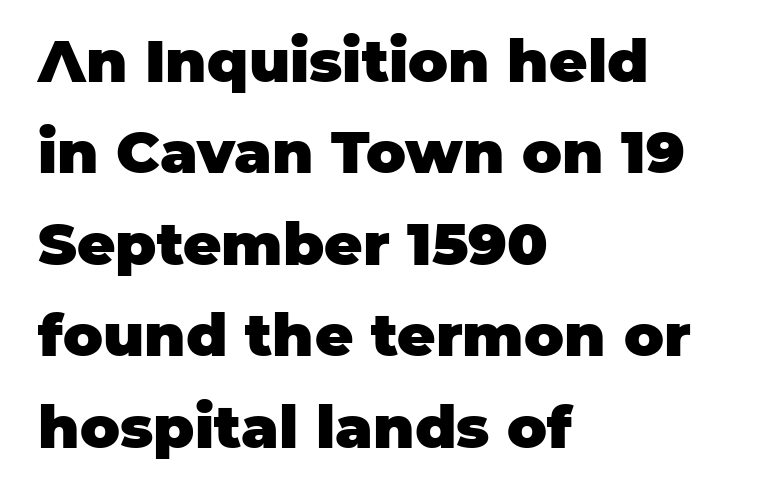
Bare-footed words on every line. Each line starts at the same left margin while the right side varies. Rows of type keep a routine distance in the vertical direction. Each word holds together tightly as a unit, with standard inter-letter gaps.
